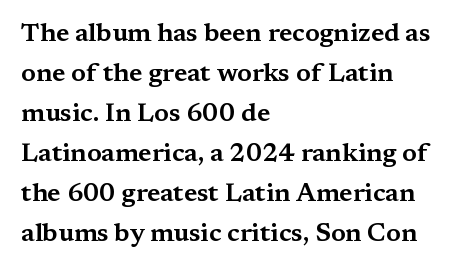
Q: Is the text italic (slanted)? A: No, it is upright.
Q: Is the text underlined? A: No.
Q: How is the paragraph aligned? A: Left-aligned.
Q: Is the spacing between letters normal or unusually wide? A: Normal.
Q: Is the spacing between lines tight, normal or loose? A: Normal.
